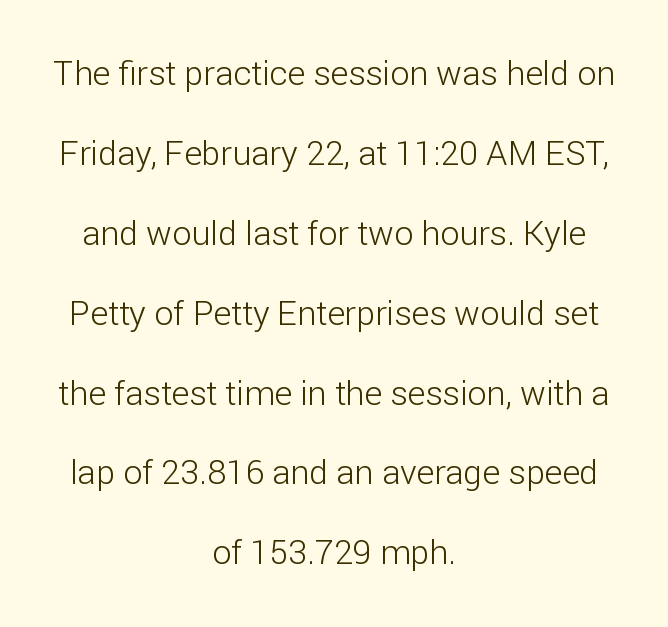
{"serif": "no", "italic": "no", "bold": "no", "weight": "light", "width": "normal", "stroke_contrast": "low", "x_height": "medium", "monospaced": "no", "underline": "no", "align": "center", "line_spacing": "loose", "line_spacing_ratio": 2.35, "letter_spacing": "normal", "letter_spacing_em": 0.0, "glyph_px": 34}
